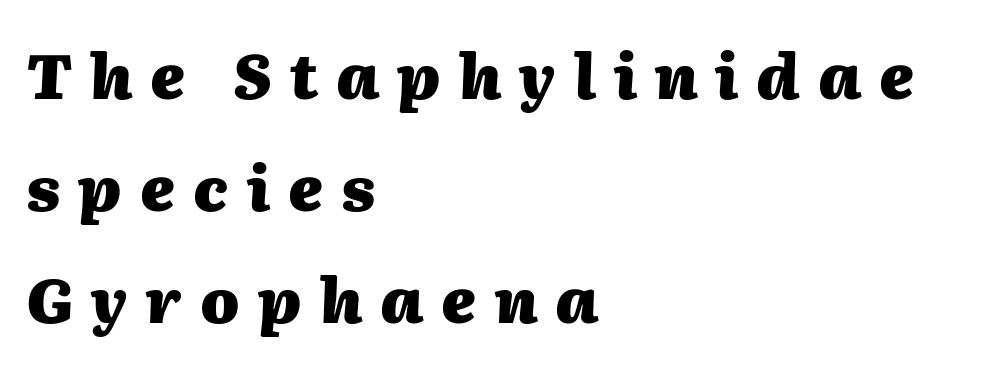
Students, note that the glyphs here are deliberately spaced far apart. This sample has the flowing, uneven cadence of proportional lettering. The foot of each line stays bare and open. The letters are bold, with thick, heavy strokes. Slanted lettering throughout. All the whitespace from short lines collects on the right.
